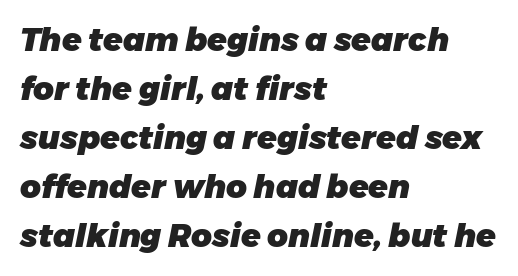
The image shows 32 px heavy type, italic (leaning right); set left-aligned, normal line spacing (1.53x), normal letter spacing, not underlined; low stroke contrast and a medium x-height.
